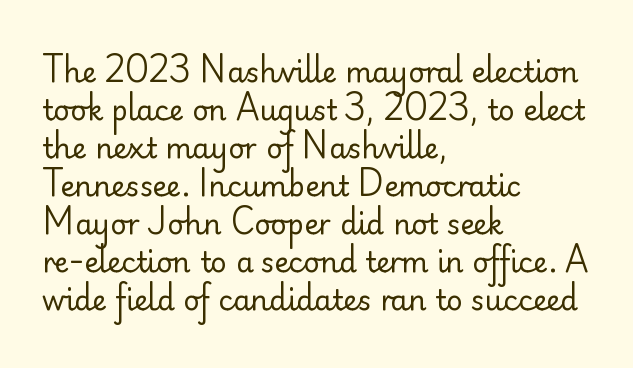
The image shows 28 px regular-weight sans-serif type, upright; set left-aligned, normal line spacing (1.36x), normal letter spacing, not underlined; low stroke contrast and a small x-height.
